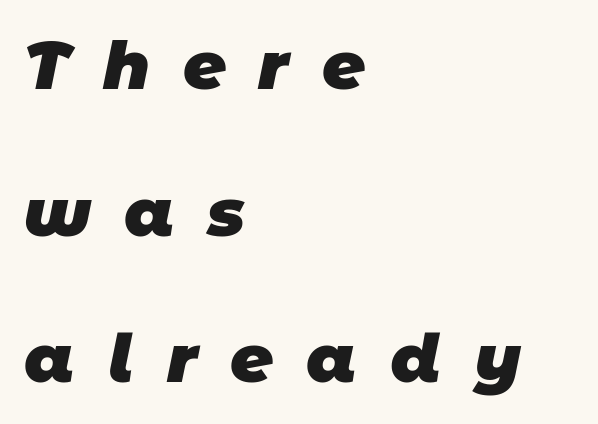
Q: Is the text bold? A: Yes.
Q: Is the typeface a serif or a sans-serif typeface? A: Sans-serif.
Q: Is the text underlined? A: No.
Q: How is the paragraph aligned? A: Left-aligned.
Q: Is the spacing between letters normal or unusually wide? A: Unusually wide.
Q: Is the spacing between lines tight, normal or loose? A: Loose.
Q: Width (condensed, normal, or wide)? A: Normal.
Q: Stroke contrast? A: Low.
Q: x-height? A: Large.
Q: Monospaced? A: No.
